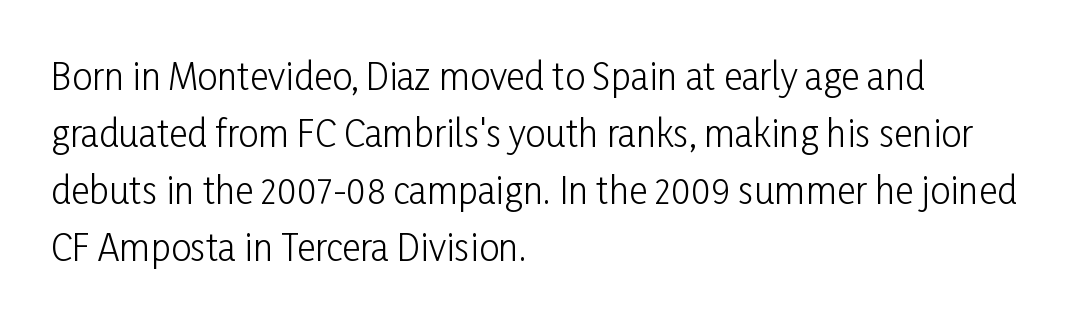
A typesetter would call this proportional, since set widths differ per character. The line-height multiplier appears to be the usual default. The font's upright variant was chosen for this text. Short note: letters normally spaced. Words float on clear page, feet unadorned.
